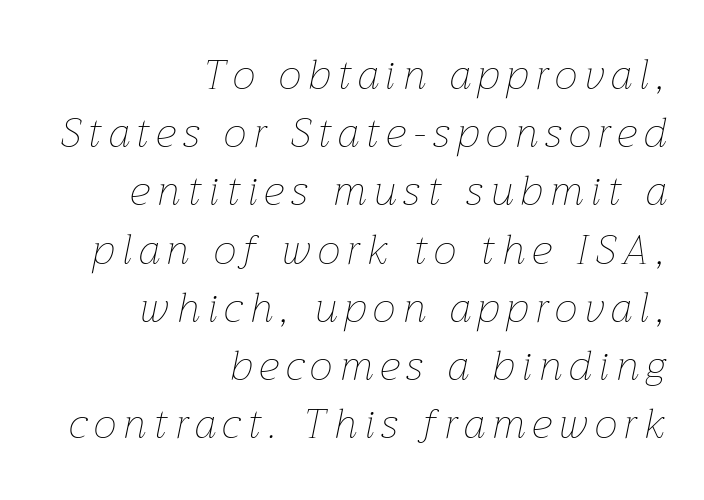
The glyphs look as if they've been sheared to an angle. The area under the type is left untouched. The weight would be labelled regular, book, light, or lighter still. The letters advance in unequal steps, a hallmark of proportional type. Vertical spacing — default.
